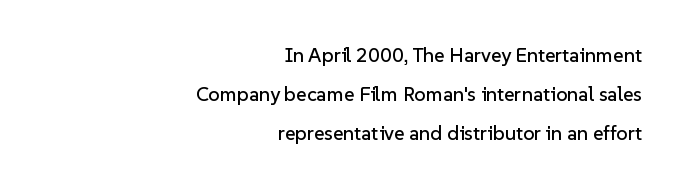
Q: Is the text italic (slanted)? A: No, it is upright.
Q: Is the text underlined? A: No.
Q: How is the paragraph aligned? A: Right-aligned.
Q: Is the spacing between letters normal or unusually wide? A: Normal.
Q: Is the spacing between lines tight, normal or loose? A: Loose.
